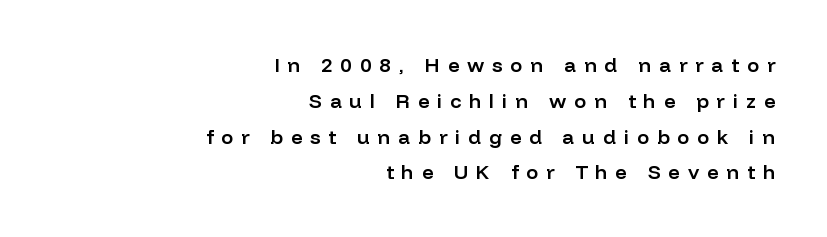
{"italic": "no", "bold": "semi", "underline": "no", "align": "right", "line_spacing_ratio": 1.79, "letter_spacing": "wide", "letter_spacing_em": 0.4, "glyph_px": 20}
